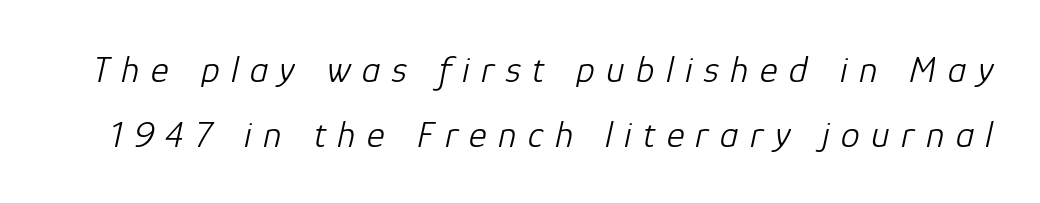
{"italic": "yes", "lean": "right", "slant_degrees": 12, "bold": "no", "weight": "light", "width": "normal", "stroke_contrast": "low", "x_height": "medium", "monospaced": "no", "underline": "no", "line_spacing": "normal", "line_spacing_ratio": 1.7, "letter_spacing": "wide", "letter_spacing_em": 0.3, "glyph_px": 38}
